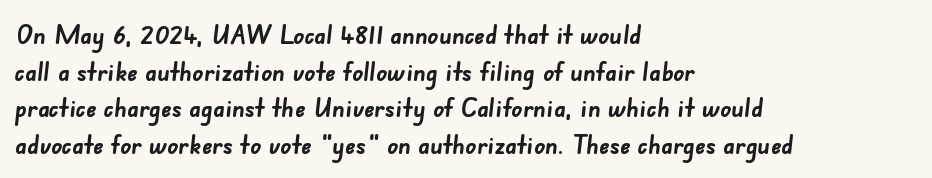
{"bold": "yes", "underline": "no", "align": "left", "line_spacing": "normal", "line_spacing_ratio": 1.36, "letter_spacing": "normal", "letter_spacing_em": 0.0, "glyph_px": 27}
